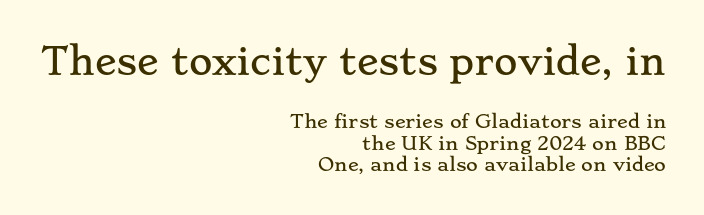
{"serif": "yes", "italic": "no", "width": "wide", "stroke_contrast": "low", "x_height": "small", "monospaced": "no", "underline": "no", "align": "right", "line_spacing_ratio": 1.2, "letter_spacing": "normal", "letter_spacing_em": 0.0, "larger_block": "first", "size_ratio": 2.0, "glyph_px": 36}
